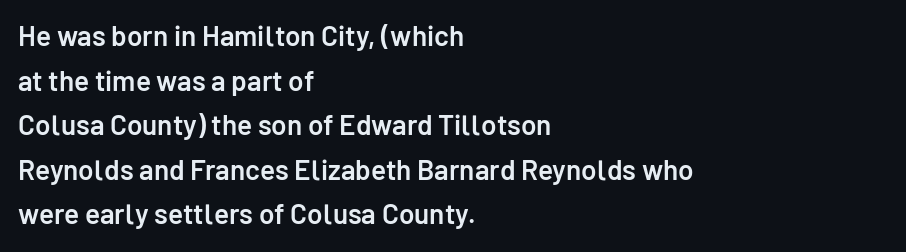
The image shows 28 px semibold sans-serif type, upright; set left-aligned, normal line spacing (1.59x), normal letter spacing, not underlined; low stroke contrast and a medium x-height.
